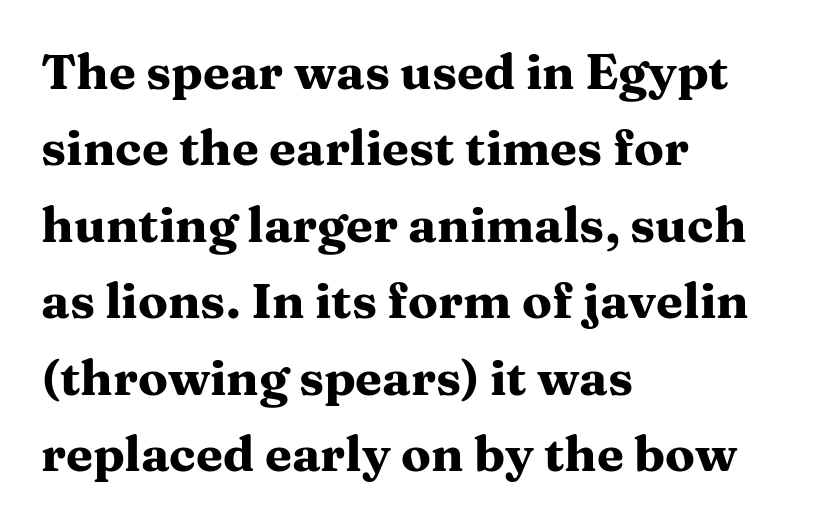
The image shows 49 px heavy, wide serif type, upright; set left-aligned, normal line spacing (1.56x), normal letter spacing, not underlined; medium stroke contrast and a medium x-height.
